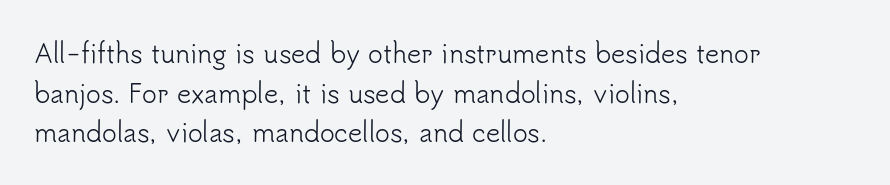
Q: Is the text bold? A: No.
Q: Is the text italic (slanted)? A: No, it is upright.
Q: Is the text underlined? A: No.
Q: How is the paragraph aligned? A: Left-aligned.
Q: Is the spacing between letters normal or unusually wide? A: Normal.
Q: Is the spacing between lines tight, normal or loose? A: Normal.
